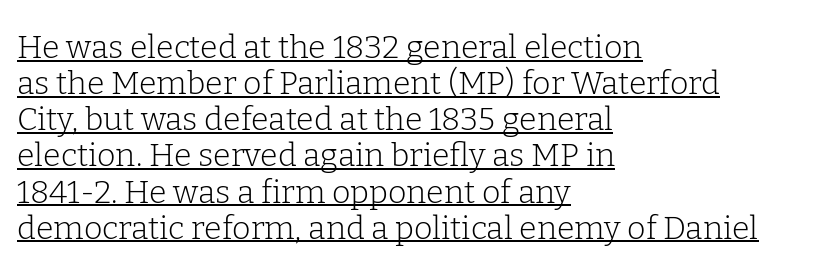
The face used here is rendered with its standard letterfit. The passage shown is underscored from start to finish. Serif or sans? Serif — the stroke terminals have little feet. No italicization has been applied; the sample stays upright. Think standard paragraph weight, or any step lighter than that.
